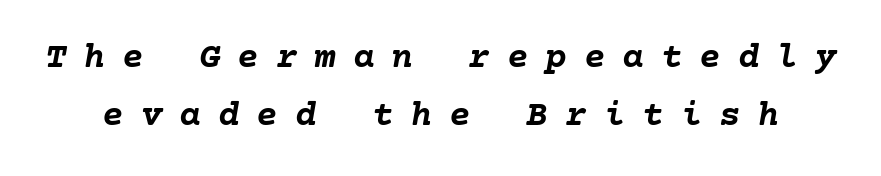
Leading matches the norm, producing a regular column. How are the letters spaced? Widely, with obvious added tracking. The glyphs look as if they've been sheared to an angle. Look at the stroke-to-counter ratio: heavy, a bold. The strip under each line holds only bare page.
